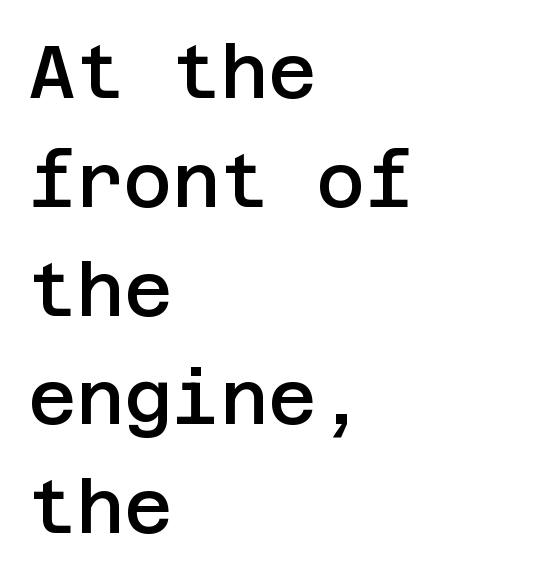
Q: Is the text bold? A: Semi-bold.
Q: Is the text italic (slanted)? A: No, it is upright.
Q: Is the typeface a serif or a sans-serif typeface? A: Sans-serif.
Q: Is the text underlined? A: No.
Q: How is the paragraph aligned? A: Left-aligned.
Q: Is the spacing between letters normal or unusually wide? A: Normal.
Q: Is the spacing between lines tight, normal or loose? A: Normal.
Q: Width (condensed, normal, or wide)? A: Normal.
Q: Stroke contrast? A: Low.
Q: x-height? A: Large.
